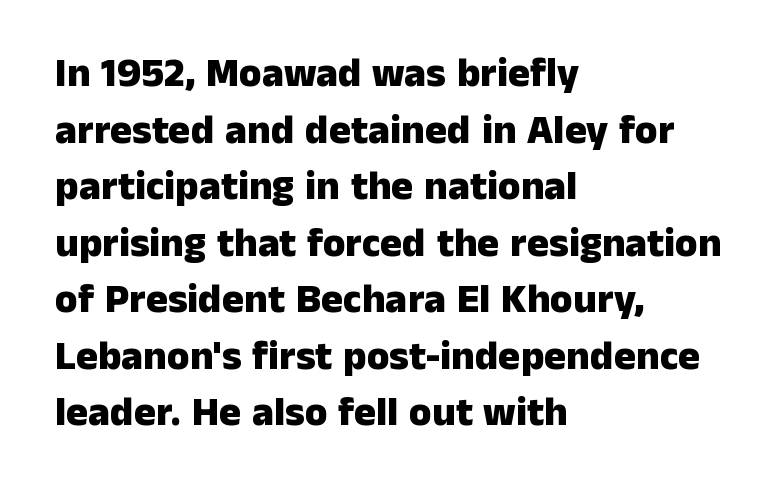
Q: Is the text bold? A: Yes.
Q: Is the text italic (slanted)? A: No, it is upright.
Q: Is the typeface a serif or a sans-serif typeface? A: Sans-serif.
Q: Is the text underlined? A: No.
Q: How is the paragraph aligned? A: Left-aligned.
Q: Is the spacing between letters normal or unusually wide? A: Normal.
Q: Is the spacing between lines tight, normal or loose? A: Normal.
Q: Width (condensed, normal, or wide)? A: Normal.
Q: Stroke contrast? A: Low.
Q: x-height? A: Medium.
Q: Monospaced? A: No.
